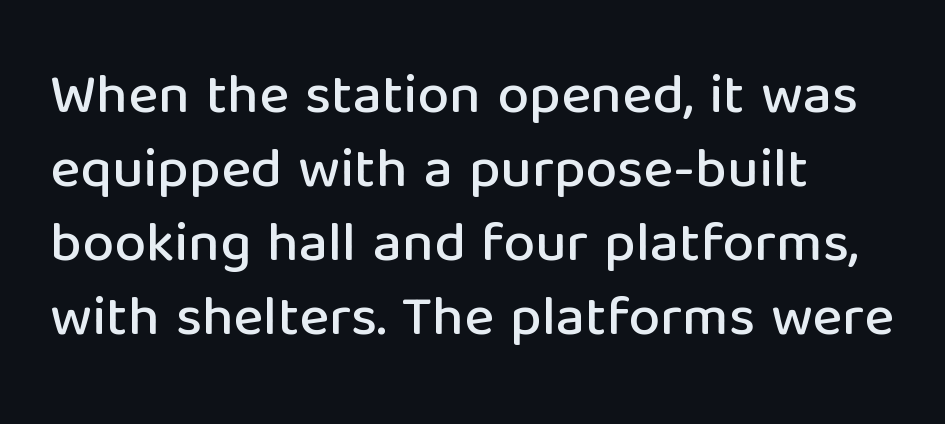
The image shows 57 px sans-serif type, upright; set left-aligned, normal line spacing (1.3x), normal letter spacing, not underlined; low stroke contrast and a medium x-height.
